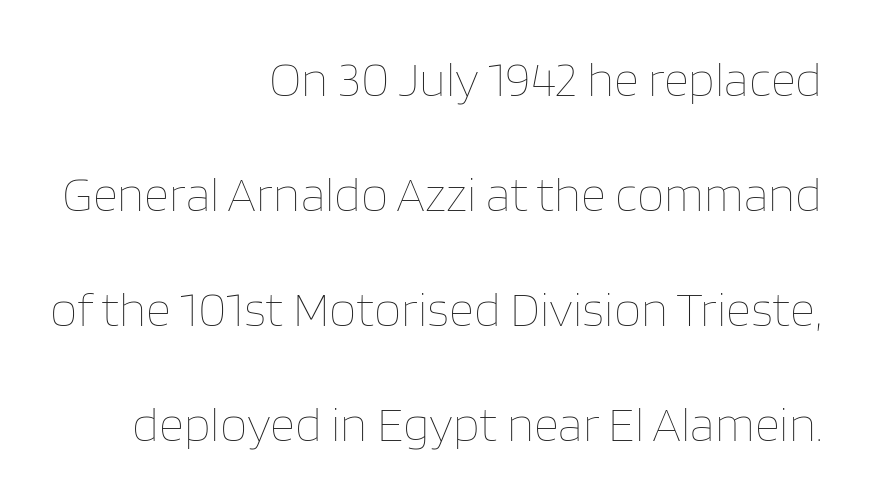
{"italic": "no", "bold": "no", "weight": "thin", "width": "normal", "stroke_contrast": "low", "x_height": "large", "monospaced": "no", "underline": "no", "align": "right", "line_spacing": "loose", "line_spacing_ratio": 2.35, "letter_spacing": "normal", "letter_spacing_em": 0.0, "glyph_px": 49}
